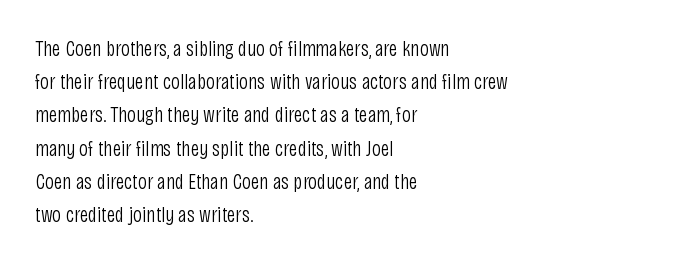
Tall strokes in this sample are plumb rather than angled. Weight: regular or lighter. Tracking value appears to be zero — textbook default spacing. The passage shown stacks its lines at a standard gap. The lines in this sample share a left origin and differ only in where they stop. Anything drawn beneath the words? Only blank space.
